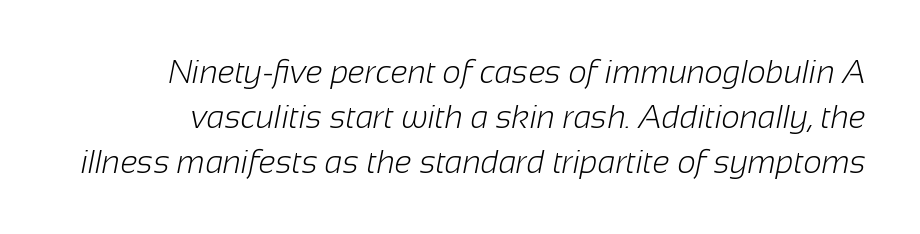
The image shows 32 px light sans-serif type; set normal line spacing (1.4x), normal letter spacing, not underlined; low stroke contrast and a medium x-height.
